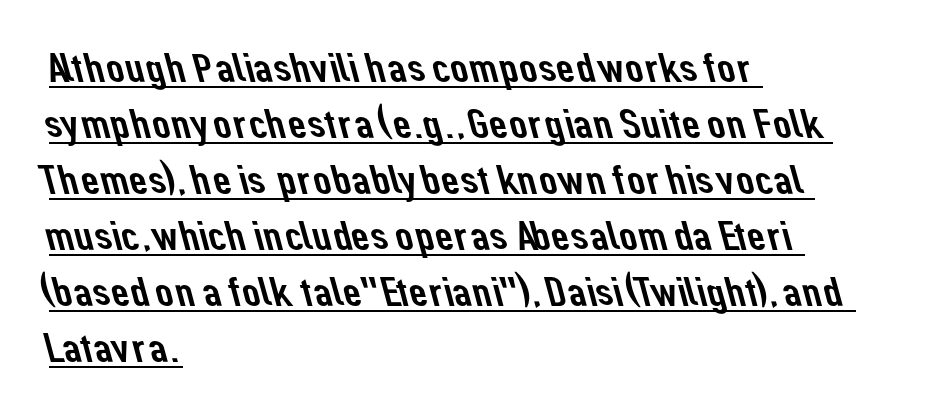
Line spacing here is normal. Each line of the rendering has a horizontal stroke beneath the glyphs. Observe the ordinary spacing: letters are neighbours, not strangers. Character widths vary here, with narrow letters taking less room than wide ones. Nope, no serifs anywhere on these letters. One-word summary of the alignment: left.
